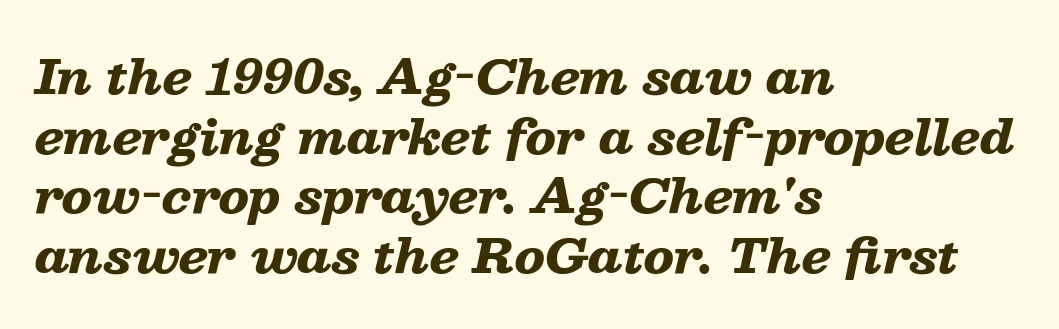
Q: Is the text bold? A: Yes.
Q: Is the text italic (slanted)? A: Yes, it leans right by about 13 degrees.
Q: Is the text underlined? A: No.
Q: How is the paragraph aligned? A: Left-aligned.
Q: Is the spacing between letters normal or unusually wide? A: Normal.
Q: Is the spacing between lines tight, normal or loose? A: Normal.
Q: Width (condensed, normal, or wide)? A: Wide.
Q: Stroke contrast? A: Low.
Q: x-height? A: Medium.
Q: Monospaced? A: No.
